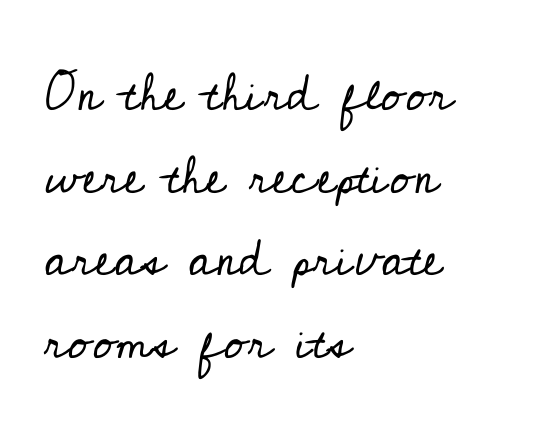
Weight: regular or lighter. Is this a fixed-width face? No — the glyphs have proportional, varying widths. Short and long lines alike share a common starting point at left. Tracking here is standard; glyphs follow each other at the usual distance. Serif or sans? Serif — the stroke terminals have little feet.
